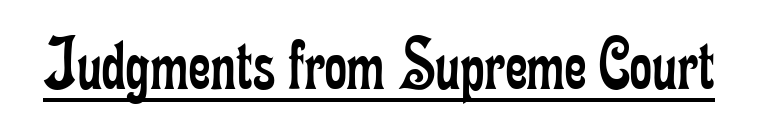
Q: Is the text bold? A: No.
Q: Is the text italic (slanted)? A: No, it is upright.
Q: Is the typeface a serif or a sans-serif typeface? A: Serif.
Q: Is the text underlined? A: Yes.
Q: Is the spacing between letters normal or unusually wide? A: Normal.
Q: Width (condensed, normal, or wide)? A: Condensed.
Q: Stroke contrast? A: Low.
Q: x-height? A: Small.
Q: Monospaced? A: No.
